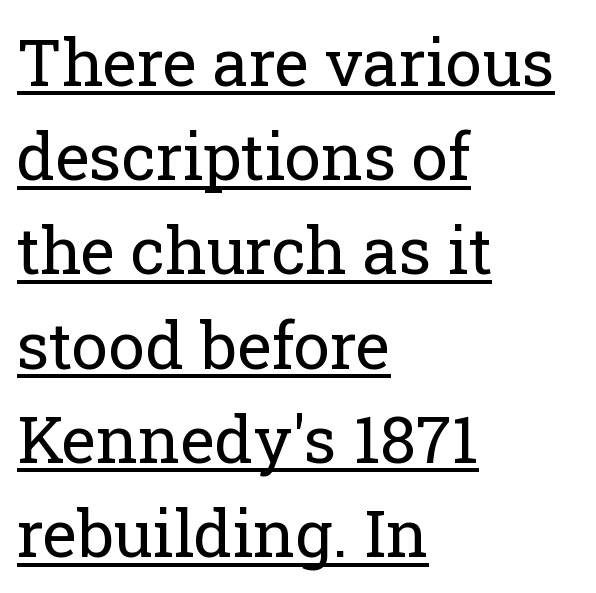
Q: Is the text bold? A: No.
Q: Is the text italic (slanted)? A: No, it is upright.
Q: Is the typeface a serif or a sans-serif typeface? A: Serif.
Q: Is the text underlined? A: Yes.
Q: How is the paragraph aligned? A: Left-aligned.
Q: Is the spacing between letters normal or unusually wide? A: Normal.
Q: Is the spacing between lines tight, normal or loose? A: Normal.
Q: Width (condensed, normal, or wide)? A: Normal.
Q: Stroke contrast? A: Low.
Q: x-height? A: Medium.
Q: Monospaced? A: No.
